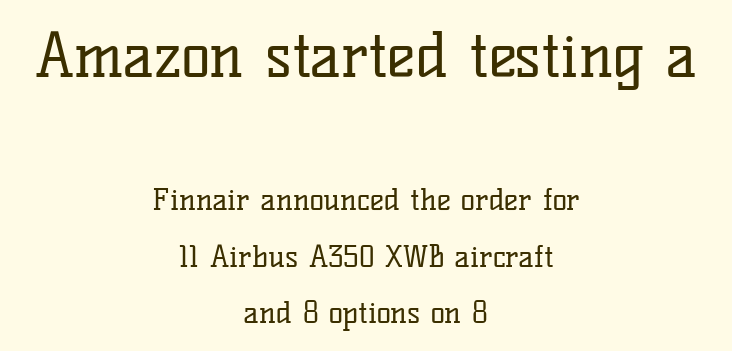
The image shows 61 px regular-weight serif type, upright; set centered, line spacing 1.88x, normal letter spacing, not underlined; the first (top) block is 2.03x larger; low stroke contrast and a medium x-height.
